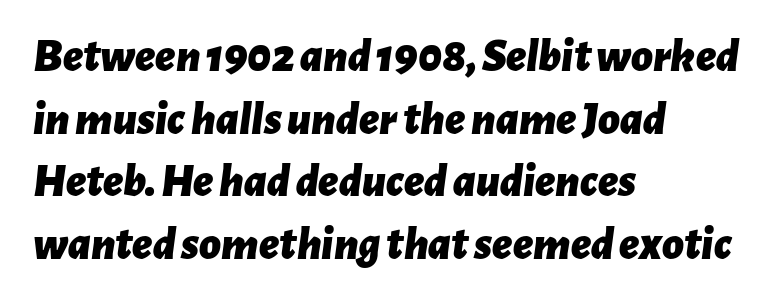
{"italic": "yes", "lean": "right", "slant_degrees": 7, "bold": "yes", "weight": "bold", "width": "normal", "stroke_contrast": "low", "x_height": "medium", "monospaced": "no", "underline": "no", "align": "left", "line_spacing": "normal", "line_spacing_ratio": 1.33, "letter_spacing": "normal", "letter_spacing_em": 0.0, "glyph_px": 47}
